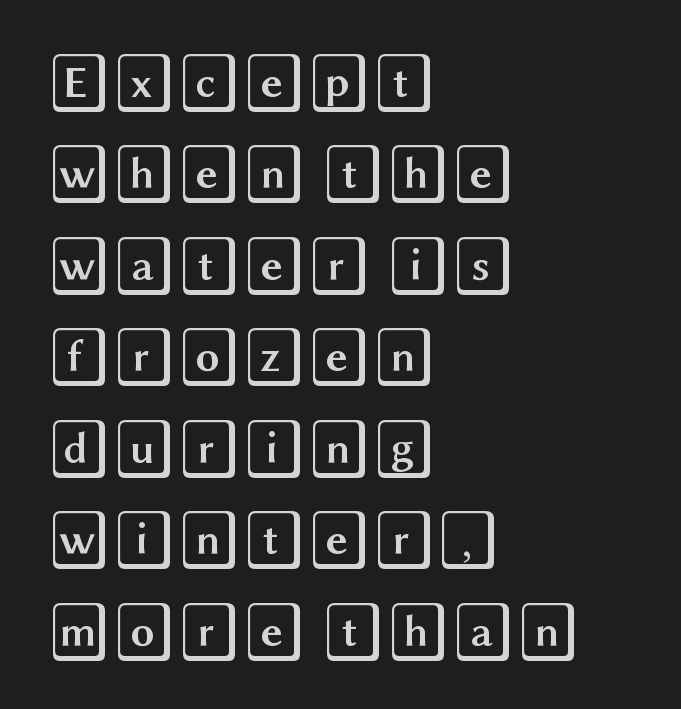
Q: Is the text italic (slanted)? A: No, it is upright.
Q: Is the text underlined? A: No.
Q: How is the paragraph aligned? A: Left-aligned.
Q: Is the spacing between letters normal or unusually wide? A: Normal.
Q: Is the spacing between lines tight, normal or loose? A: Normal.
Q: Width (condensed, normal, or wide)? A: Wide.
Q: x-height? A: Large.
